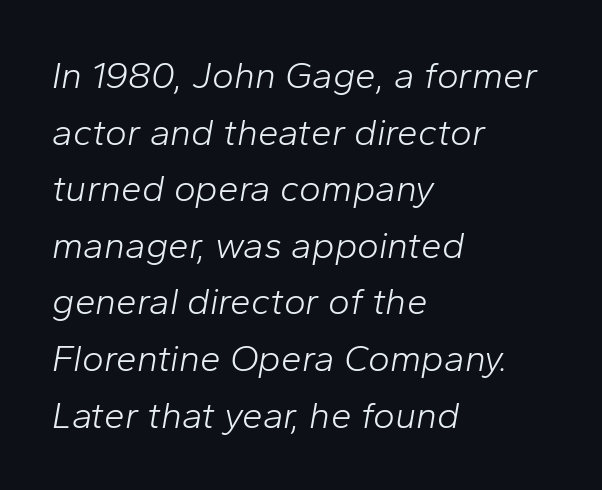
{"italic": "yes", "lean": "right", "slant_degrees": 10, "bold": "no", "weight": "light", "width": "normal", "stroke_contrast": "low", "x_height": "medium", "monospaced": "no", "underline": "no", "align": "left", "line_spacing": "normal", "line_spacing_ratio": 1.53, "letter_spacing": "normal", "letter_spacing_em": 0.0, "glyph_px": 37}
